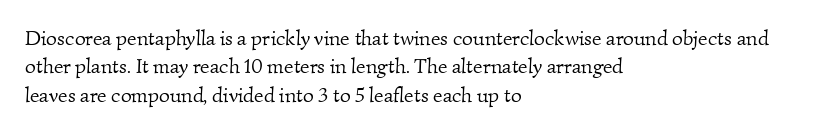
{"bold": "no", "underline": "no", "align": "left", "line_spacing": "normal", "line_spacing_ratio": 1.35, "letter_spacing": "normal", "letter_spacing_em": 0.0, "glyph_px": 21}
